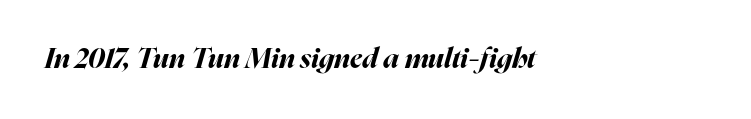
Q: Is the text bold? A: Yes.
Q: Is the text italic (slanted)? A: Yes, it leans right by about 16 degrees.
Q: Is the text underlined? A: No.
Q: How is the paragraph aligned? A: Left-aligned.
Q: Is the spacing between letters normal or unusually wide? A: Normal.
Q: Width (condensed, normal, or wide)? A: Normal.
Q: Stroke contrast? A: High.
Q: x-height? A: Medium.
Q: Monospaced? A: No.
